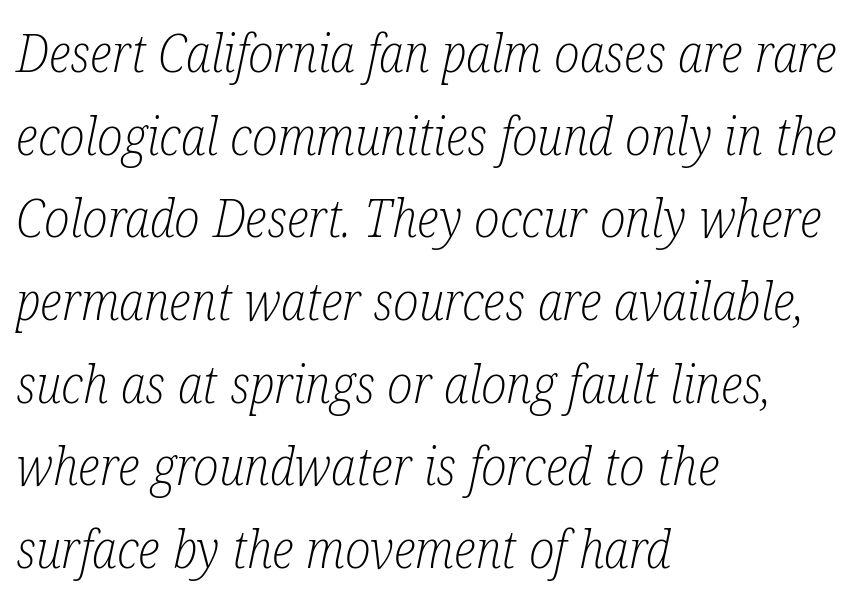
The image shows 52 px light, condensed serif type, italic (leaning right); set left-aligned, normal line spacing (1.59x), normal letter spacing, not underlined; low stroke contrast and a medium x-height.
